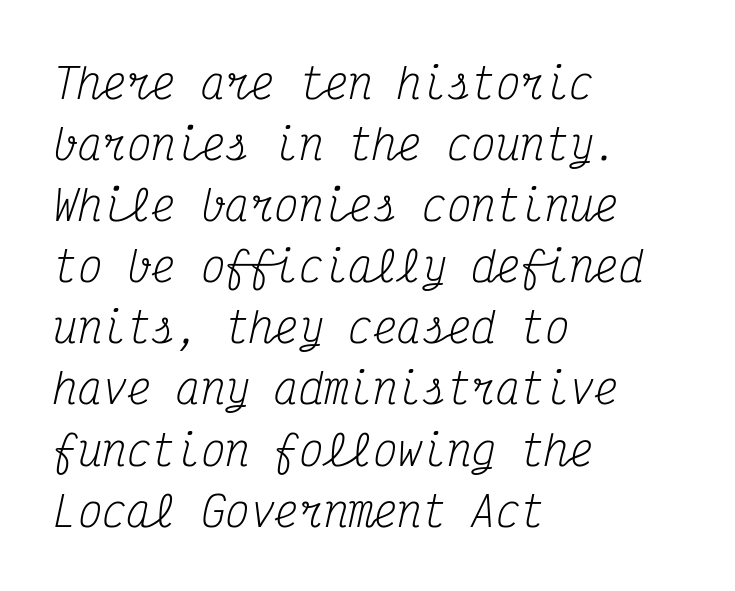
The baseline area is clear. To sum up the face: it has serifs. The typography opts for an oblique posture over an upright one. Stems and bowls with no extra thickness — not bold.
